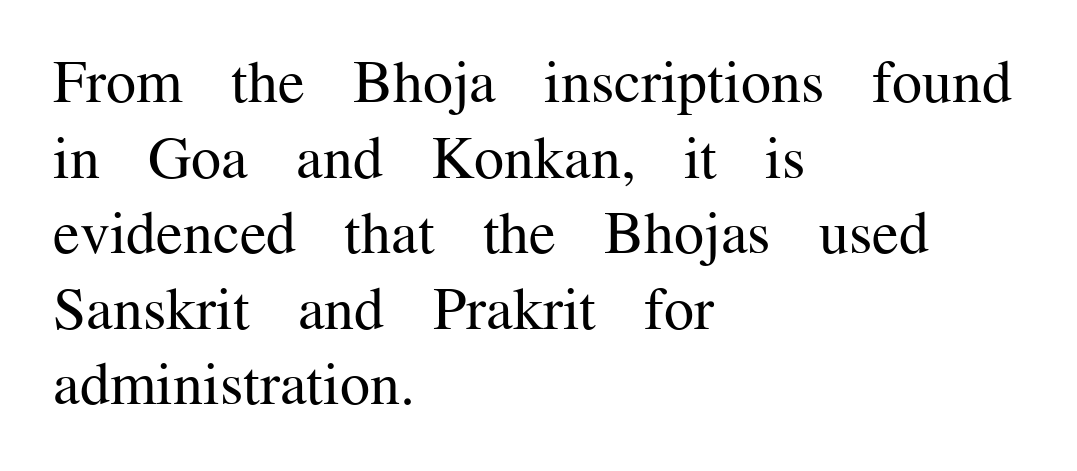
Q: Is the text bold? A: No.
Q: Is the text italic (slanted)? A: No, it is upright.
Q: Is the typeface a serif or a sans-serif typeface? A: Serif.
Q: Is the text underlined? A: No.
Q: How is the paragraph aligned? A: Left-aligned.
Q: Is the spacing between letters normal or unusually wide? A: Normal.
Q: Is the spacing between lines tight, normal or loose? A: Normal.
Q: Width (condensed, normal, or wide)? A: Normal.
Q: Stroke contrast? A: Medium.
Q: x-height? A: Medium.
Q: Monospaced? A: No.
